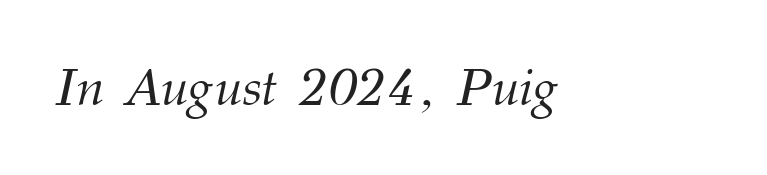
{"serif": "yes", "italic": "yes", "lean": "right", "slant_degrees": 12, "bold": "no", "weight": "light", "width": "normal", "stroke_contrast": "medium", "x_height": "medium", "monospaced": "no", "underline": "no", "letter_spacing": "normal", "letter_spacing_em": 0.0, "glyph_px": 52}
